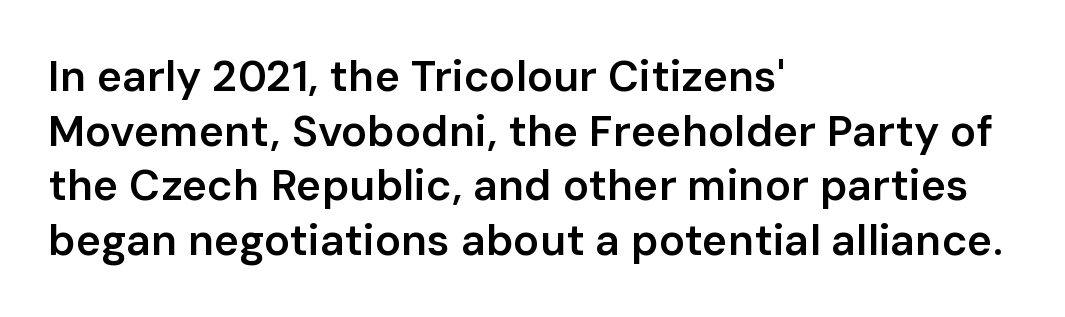
The image shows 43 px semibold sans-serif type, upright; set left-aligned, normal line spacing (1.27x), normal letter spacing, not underlined; low stroke contrast and a medium x-height.
